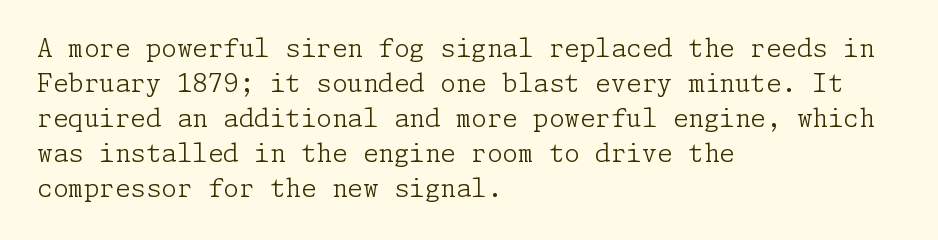
Q: Is the text bold? A: No.
Q: Is the text italic (slanted)? A: No, it is upright.
Q: Is the text underlined? A: No.
Q: How is the paragraph aligned? A: Left-aligned.
Q: Is the spacing between letters normal or unusually wide? A: Normal.
Q: Is the spacing between lines tight, normal or loose? A: Normal.
